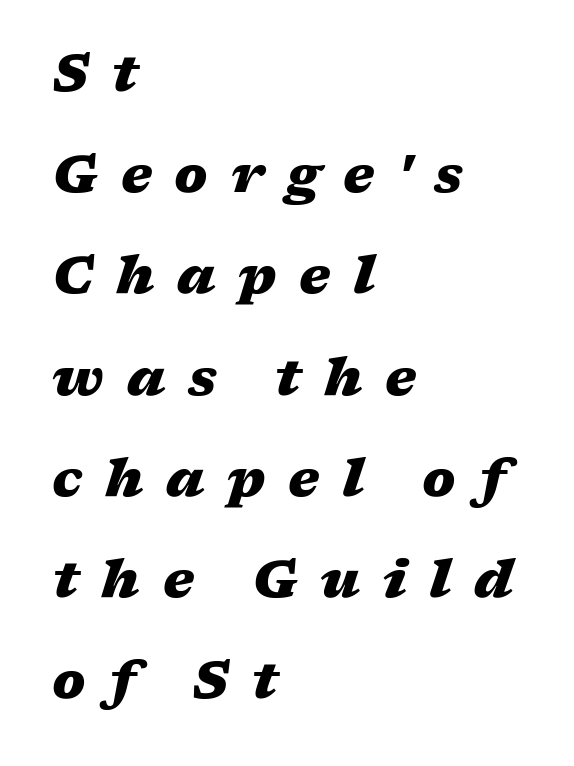
Look at the tracking — it's clearly loosened, letters drifting apart. These lines are set flush left with a ragged right edge. These words are printed bold, with thick strokes throughout. Successive baselines arrive slowly, with a big drop between each. Italic: yes, the glyphs are oblique. Is this a fixed-width face? No — the glyphs have proportional, varying widths.
